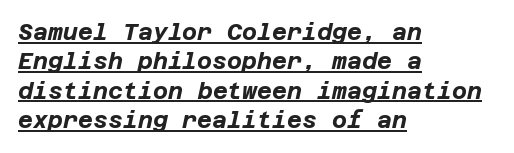
Q: Is the text bold? A: Yes.
Q: Is the text italic (slanted)? A: Yes, it leans right by about 12 degrees.
Q: Is the text underlined? A: Yes.
Q: How is the paragraph aligned? A: Left-aligned.
Q: Is the spacing between letters normal or unusually wide? A: Normal.
Q: Is the spacing between lines tight, normal or loose? A: Normal.
